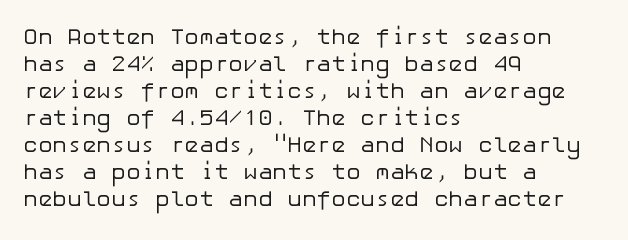
{"italic": "no", "bold": "no", "underline": "no", "align": "left", "line_spacing_ratio": 1.23, "letter_spacing": "normal", "letter_spacing_em": 0.0, "glyph_px": 22}
